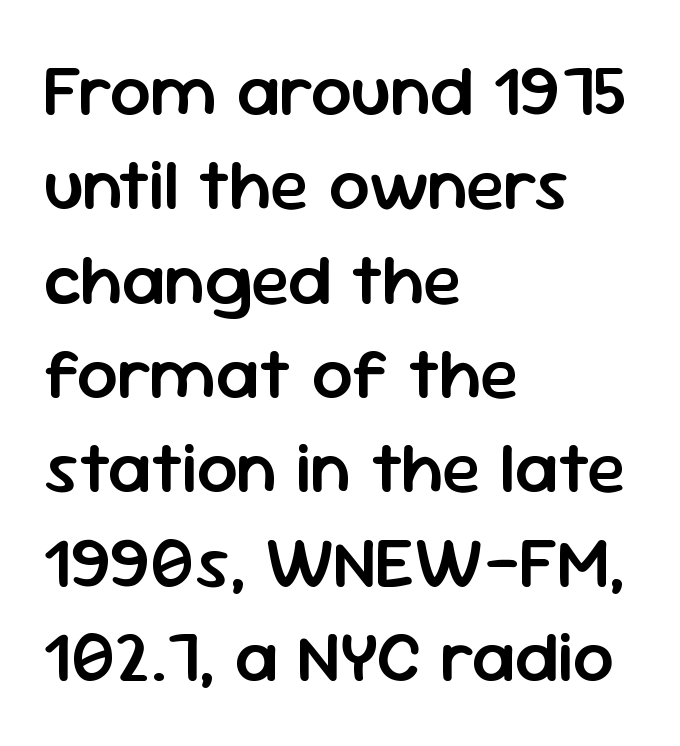
The passage shown is typeset with a sans-serif family. The typography opts for an upright posture over an oblique one. Default kerning and tracking; the words read as compact shapes. The letters advance in unequal steps, a hallmark of proportional type. The string is rendered with underlining switched off. Which margin do the lines hug? The left one — the right edge is uneven.
